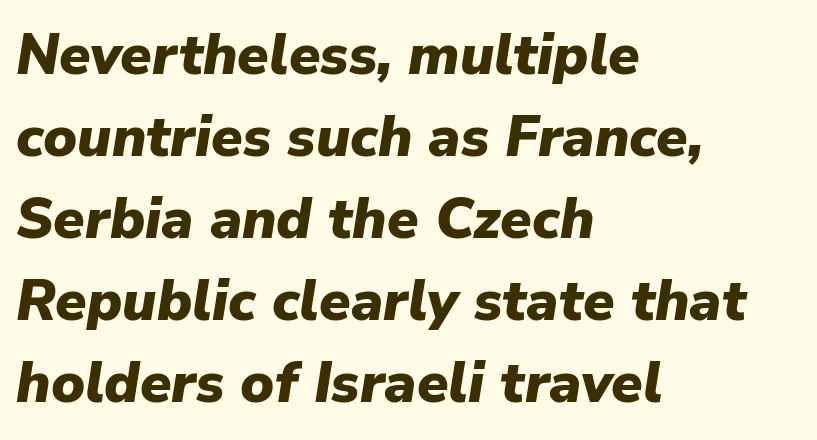
{"italic": "yes", "lean": "right", "slant_degrees": 9, "bold": "yes", "weight": "heavy", "width": "normal", "stroke_contrast": "low", "x_height": "medium", "monospaced": "no", "underline": "no", "align": "left", "line_spacing": "normal", "line_spacing_ratio": 1.44, "letter_spacing": "normal", "letter_spacing_em": 0.0, "glyph_px": 57}
